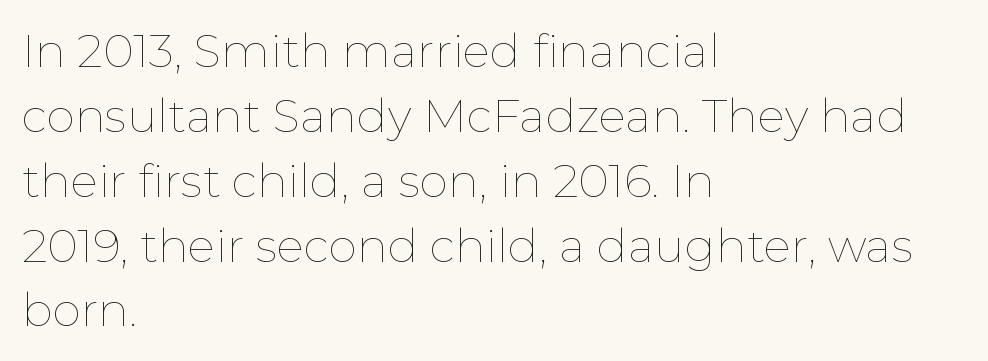
The image shows 46 px thin type, upright; set left-aligned, normal line spacing (1.41x), normal letter spacing, not underlined; low stroke contrast and a medium x-height.
